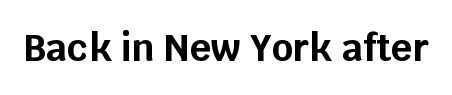
Q: Is the text bold? A: Yes.
Q: Is the text italic (slanted)? A: No, it is upright.
Q: Is the typeface a serif or a sans-serif typeface? A: Sans-serif.
Q: Is the text underlined? A: No.
Q: Is the spacing between letters normal or unusually wide? A: Normal.
Q: Width (condensed, normal, or wide)? A: Normal.
Q: Stroke contrast? A: Low.
Q: x-height? A: Large.
Q: Monospaced? A: No.
